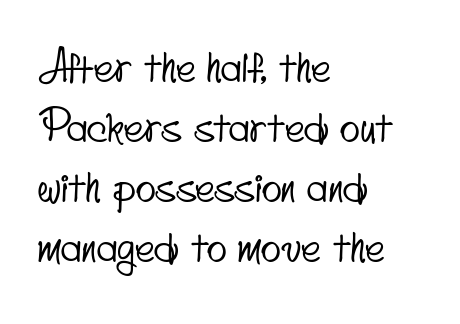
A clean baseline with only descenders dipping below it. Observe the absence of serifs on each vertical stroke in this sample. Here the designer chose a conventional face with non-uniform glyph widths. Reading down the column, the eye jumps a familiar distance to each next line. There is no visible air inserted between adjacent glyphs.
